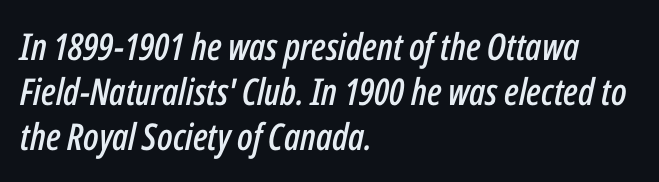
{"italic": "yes", "lean": "right", "slant_degrees": 12, "width": "condensed", "stroke_contrast": "low", "x_height": "medium", "monospaced": "no", "underline": "no", "align": "left", "line_spacing_ratio": 1.22, "letter_spacing": "normal", "letter_spacing_em": 0.0, "glyph_px": 37}
